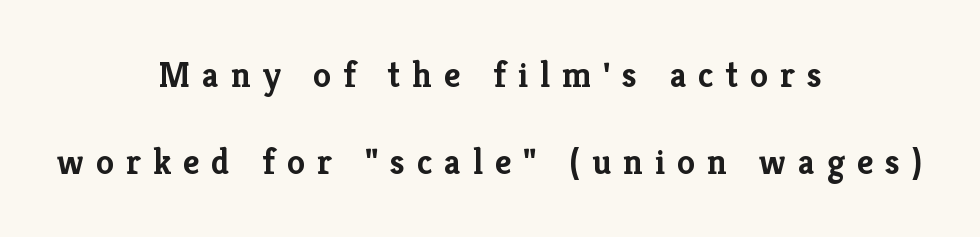
Caption: multi-line text, centered on the measure. The letterforms stand isolated, each surrounded by extra space. Tall strokes in this sample are plumb rather than angled. A typesetter would call this proportional, since set widths differ per character.
